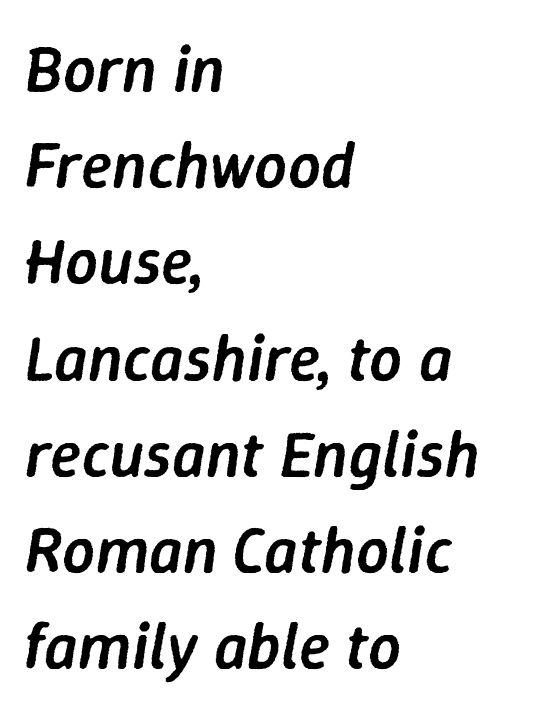
Q: Is the text bold? A: Semi-bold.
Q: Is the text italic (slanted)? A: Yes, it leans right by about 9 degrees.
Q: Is the text underlined? A: No.
Q: How is the paragraph aligned? A: Left-aligned.
Q: Is the spacing between letters normal or unusually wide? A: Normal.
Q: Is the spacing between lines tight, normal or loose? A: Normal.
Q: Width (condensed, normal, or wide)? A: Normal.
Q: Stroke contrast? A: Low.
Q: x-height? A: Medium.
Q: Monospaced? A: No.
